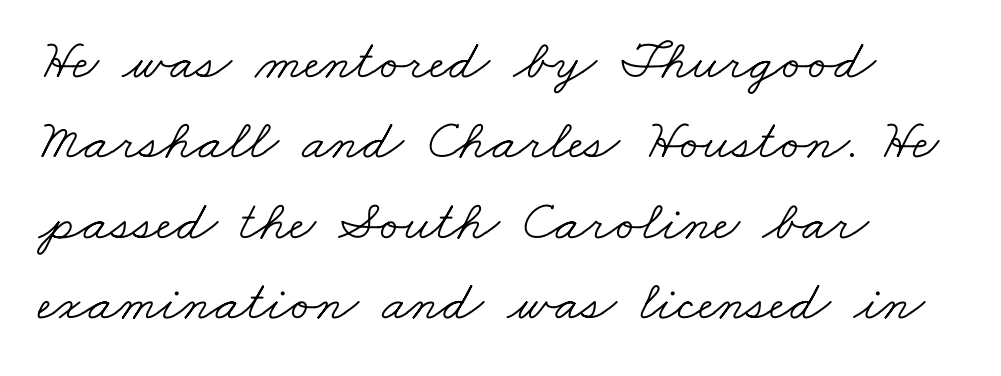
{"serif": "yes", "bold": "no", "weight": "light", "width": "wide", "stroke_contrast": "low", "x_height": "small", "monospaced": "no", "underline": "no", "align": "left", "line_spacing": "normal", "line_spacing_ratio": 1.41, "letter_spacing": "normal", "letter_spacing_em": 0.0, "glyph_px": 57}
